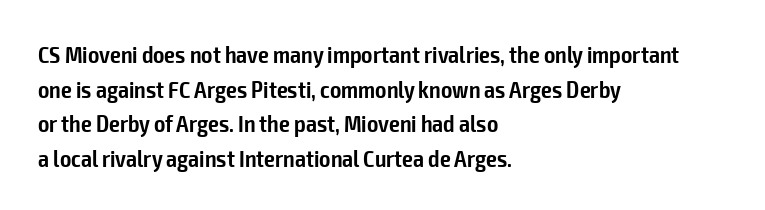
{"italic": "no", "bold": "semi", "underline": "no", "align": "left", "line_spacing": "normal", "line_spacing_ratio": 1.44, "letter_spacing": "normal", "letter_spacing_em": 0.0, "glyph_px": 24}
